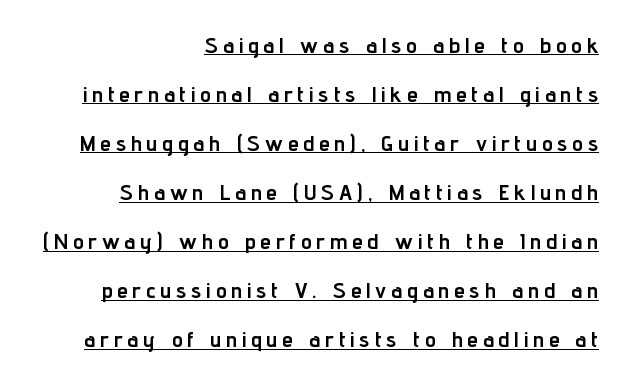
The lines are quadded right. If you drew a line through each stem, it would be perfectly vertical. A full-strength bold gives these letters their thick strokes. Loosely led — the rows are spread out. Underlined type.
